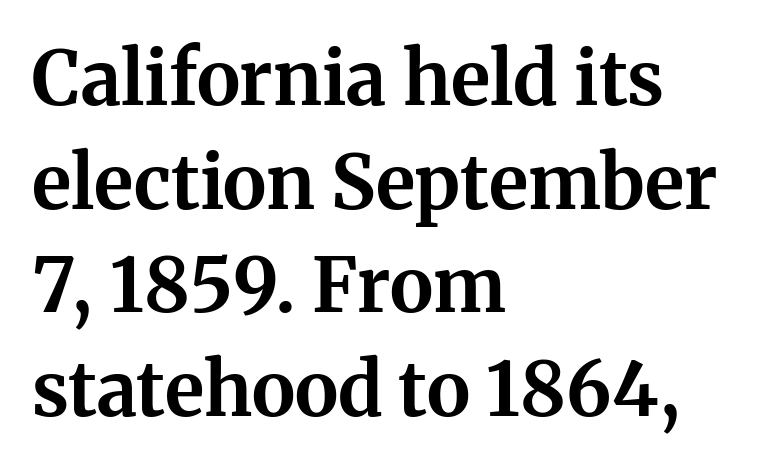
{"serif": "yes", "italic": "no", "bold": "yes", "weight": "bold", "width": "normal", "stroke_contrast": "medium", "x_height": "medium", "monospaced": "no", "underline": "no", "align": "left", "line_spacing": "normal", "line_spacing_ratio": 1.4, "letter_spacing": "normal", "letter_spacing_em": 0.0, "glyph_px": 74}
